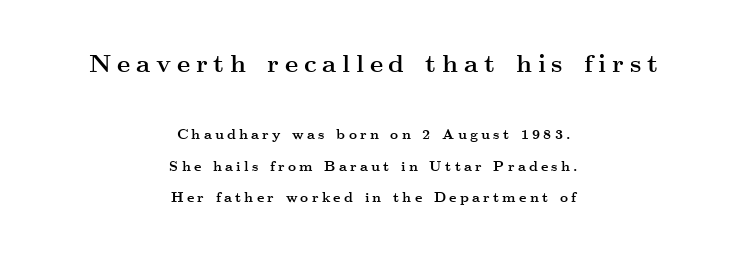
Leading: increased. Teacher's note: observe the equal gaps on both sides — that is centered alignment. Does extra space separate the letters? Yes, quite a lot of it. Nope, not italic — everything's standing straight. Size contrast runs from large at the top to small at the bottom.
